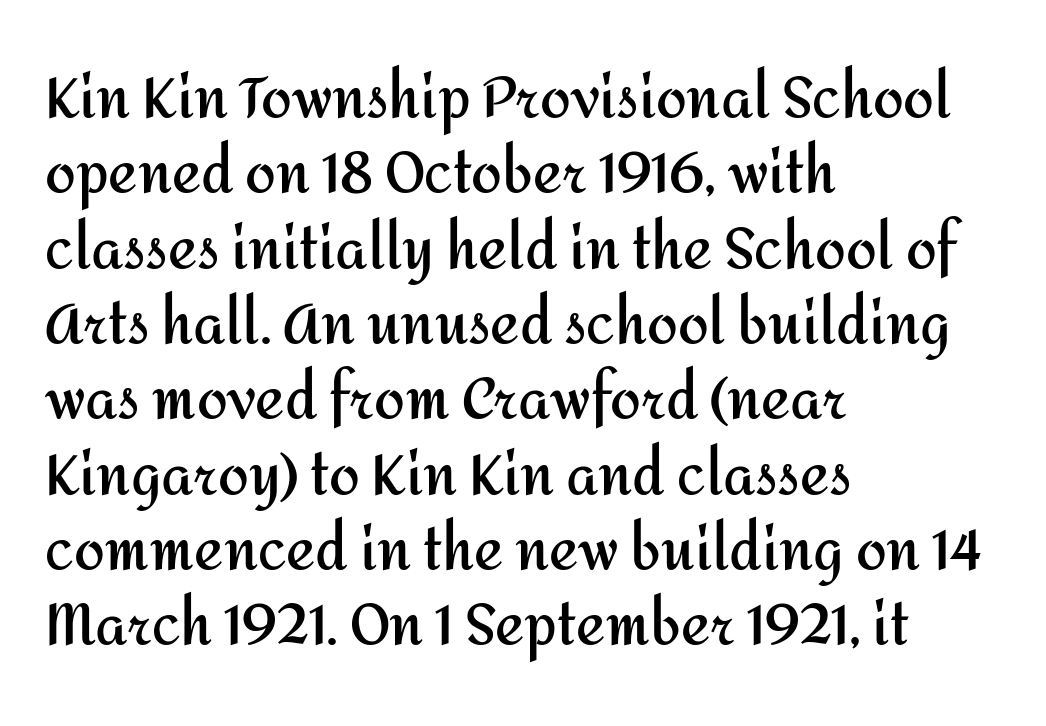
The image shows 55 px semibold sans-serif type, upright; set left-aligned, normal line spacing (1.37x), normal letter spacing, not underlined; medium stroke contrast and a medium x-height.
